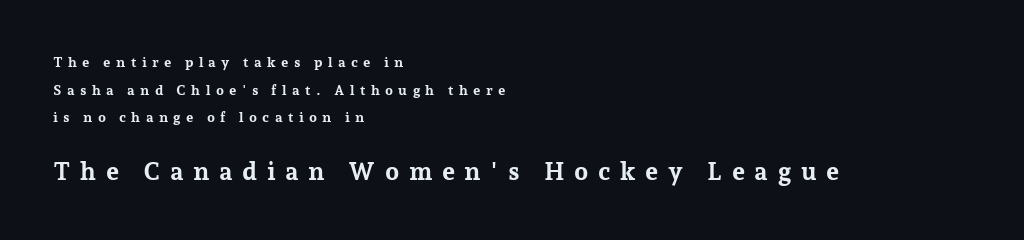
{"italic": "no", "bold": "yes", "underline": "no", "align": "left", "line_spacing": "loose", "line_spacing_ratio": 1.98, "letter_spacing": "wide", "letter_spacing_em": 0.38, "larger_block": "second", "size_ratio": 1.79, "glyph_px": 25}
